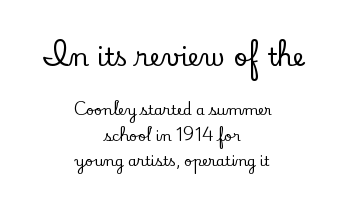
The image shows 25 px text type, upright; set centered, line spacing 1.82x, normal letter spacing, not underlined; the first (top) block is 1.79x larger.
